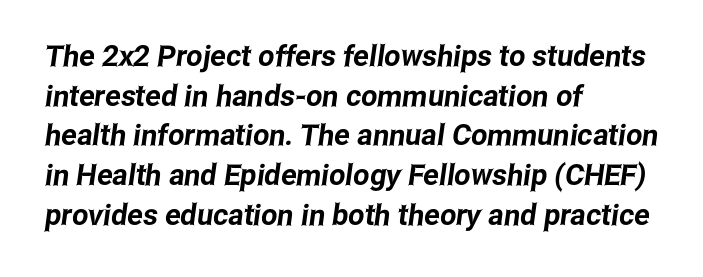
Q: Is the typeface a serif or a sans-serif typeface? A: Sans-serif.
Q: Is the text underlined? A: No.
Q: How is the paragraph aligned? A: Left-aligned.
Q: Is the spacing between letters normal or unusually wide? A: Normal.
Q: Is the spacing between lines tight, normal or loose? A: Normal.
Q: Width (condensed, normal, or wide)? A: Condensed.
Q: Stroke contrast? A: Low.
Q: x-height? A: Medium.
Q: Monospaced? A: No.
